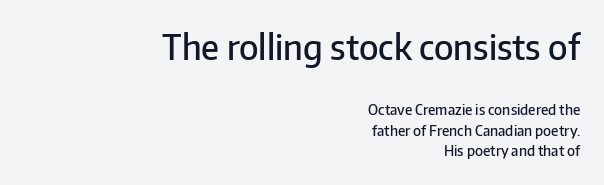
Q: Is the text bold? A: Semi-bold.
Q: Is the text italic (slanted)? A: No, it is upright.
Q: Is the typeface a serif or a sans-serif typeface? A: Sans-serif.
Q: Is the text underlined? A: No.
Q: How is the paragraph aligned? A: Right-aligned.
Q: Is the spacing between letters normal or unusually wide? A: Normal.
Q: Is the spacing between lines tight, normal or loose? A: Normal.
Q: Which block of text is set in a larger size, the first (top) or the second (bottom)? A: The first (top) one.
Q: Width (condensed, normal, or wide)? A: Normal.
Q: Stroke contrast? A: Low.
Q: x-height? A: Medium.
Q: Monospaced? A: No.
